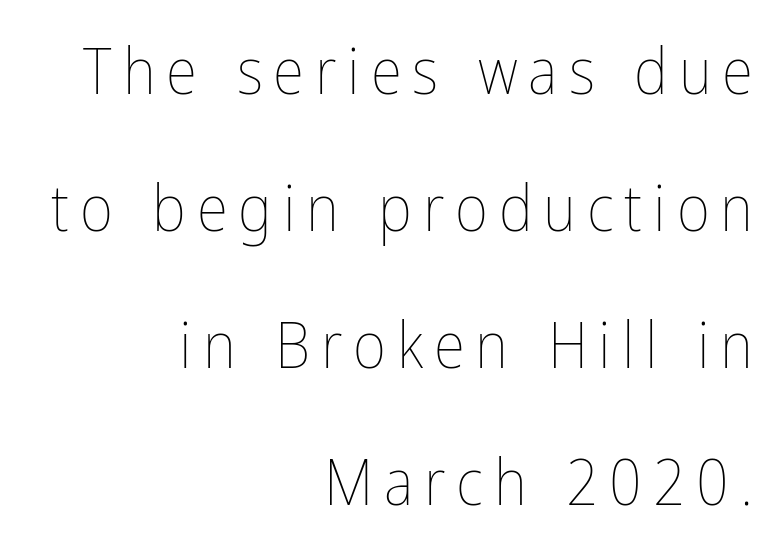
{"italic": "no", "bold": "no", "weight": "thin", "width": "condensed", "stroke_contrast": "low", "x_height": "medium", "monospaced": "no", "underline": "no", "align": "right", "line_spacing": "loose", "line_spacing_ratio": 2.14, "glyph_px": 64}
